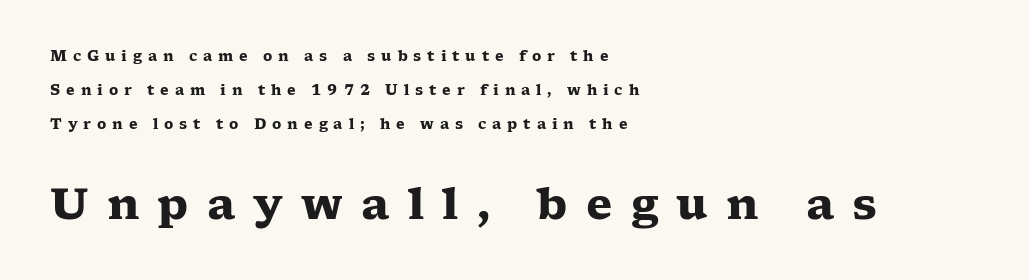
The glyphs are unaccompanied by any horizontal stroke below them. The sample has been set heavy, in full bold. Whoever set this chose breathing room over compactness in the vertical rhythm. The second block has been scaled up relative to the first. Every character sits straight up, as roman type does.
